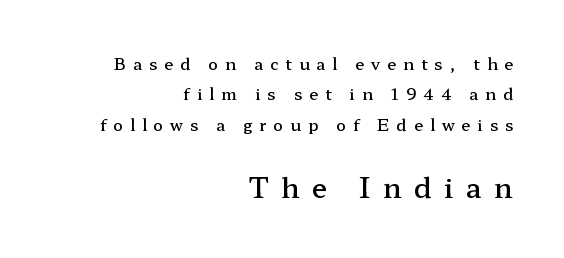
{"serif": "yes", "italic": "no", "bold": "semi", "weight": "semibold", "width": "wide", "stroke_contrast": "low", "x_height": "medium", "monospaced": "no", "underline": "no", "align": "right", "line_spacing": "loose", "line_spacing_ratio": 1.9, "letter_spacing": "wide", "letter_spacing_em": 0.44, "larger_block": "second", "size_ratio": 1.75, "glyph_px": 28}
